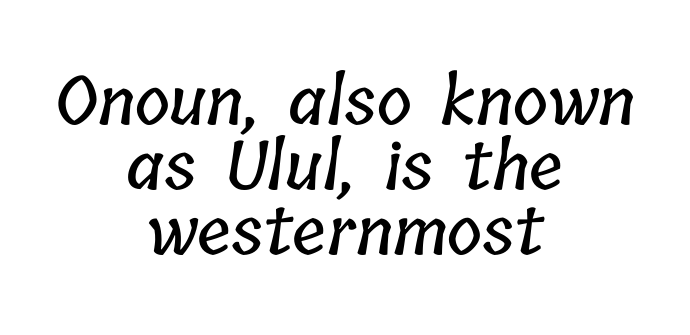
The zone under the glyphs is completely vacant. Line spacing here is tight. The whitespace from short lines is split evenly between both sides. Spacing between characters is what you'd get straight out of the box. The rendering uses natural spacing where letterforms have individual widths.
